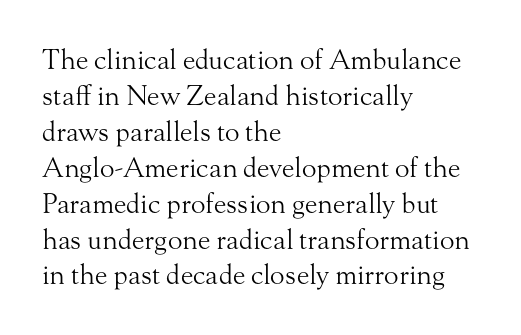
A clean baseline with only descenders dipping below it. The letters stand upright; this is a roman face. The letterforms sit shoulder to shoulder at normal distance. The compositor pushed each line to the left boundary.
